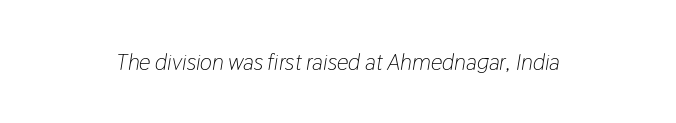
{"italic": "yes", "lean": "right", "slant_degrees": 9, "bold": "no", "underline": "no", "letter_spacing": "normal", "letter_spacing_em": 0.0, "glyph_px": 23}
